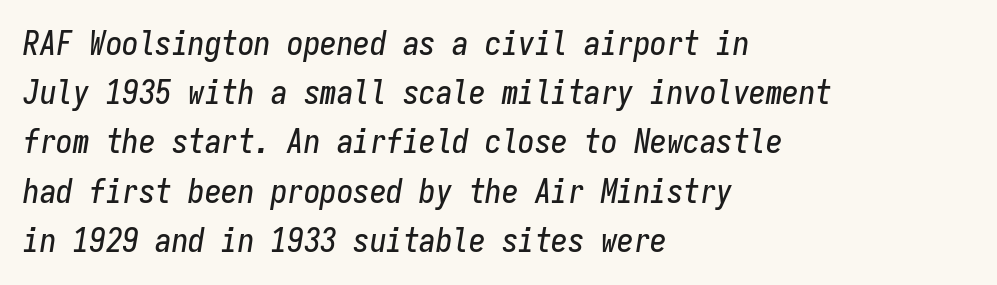
Q: Is the text italic (slanted)? A: Yes, it leans right by about 9 degrees.
Q: Is the text underlined? A: No.
Q: How is the paragraph aligned? A: Left-aligned.
Q: Is the spacing between letters normal or unusually wide? A: Normal.
Q: Is the spacing between lines tight, normal or loose? A: Normal.
Q: Width (condensed, normal, or wide)? A: Condensed.
Q: Stroke contrast? A: Low.
Q: x-height? A: Medium.
Q: Monospaced? A: Yes.
